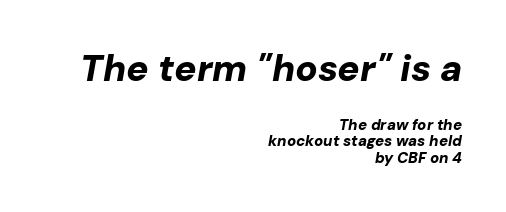
The rendering keeps characters at their native spacing. One glance says dense: line gaps are narrower than usual. Letters rest on an invisible, unmarked baseline. This sample has the flowing, uneven cadence of proportional lettering.
